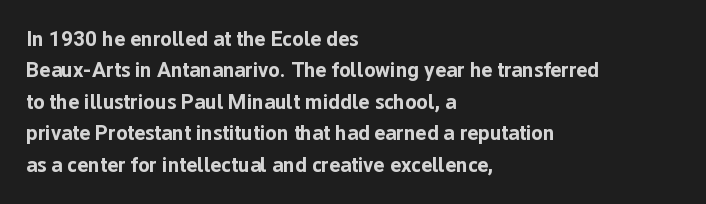
The image shows 21 px bold type, upright; set left-aligned, normal line spacing (1.5x), normal letter spacing, not underlined.
